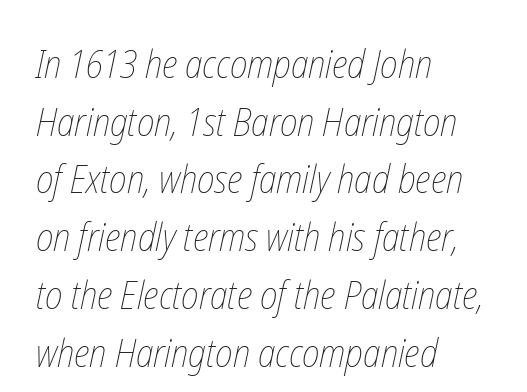
The image shows 39 px thin, condensed type; set left-aligned, normal line spacing (1.48x), normal letter spacing, not underlined; low stroke contrast and a medium x-height.
